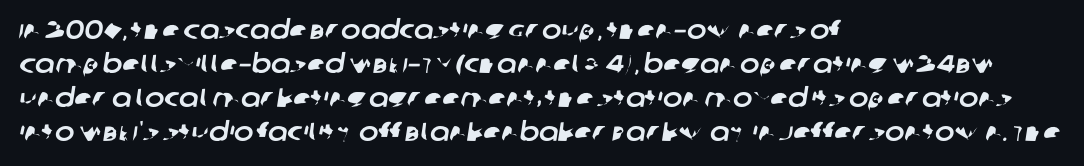
Q: Is the text underlined? A: No.
Q: How is the paragraph aligned? A: Left-aligned.
Q: Is the spacing between letters normal or unusually wide? A: Normal.
Q: Is the spacing between lines tight, normal or loose? A: Normal.
